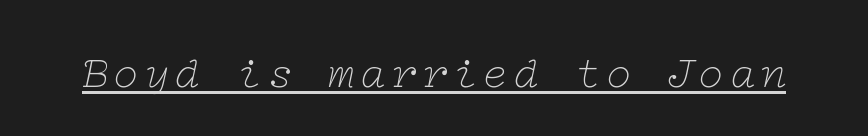
The image shows 44 px thin, wide serif type, italic (leaning right); set underlined; low stroke contrast and a medium x-height.
